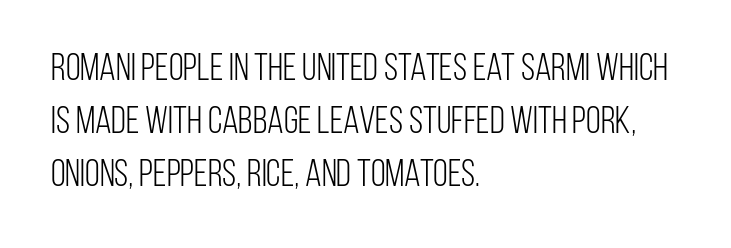
{"serif": "no", "italic": "no", "bold": "no", "weight": "light", "width": "condensed", "stroke_contrast": "low", "x_height": "large", "monospaced": "no", "underline": "no", "align": "left", "line_spacing": "normal", "line_spacing_ratio": 1.4, "letter_spacing": "normal", "letter_spacing_em": 0.0, "glyph_px": 38}
